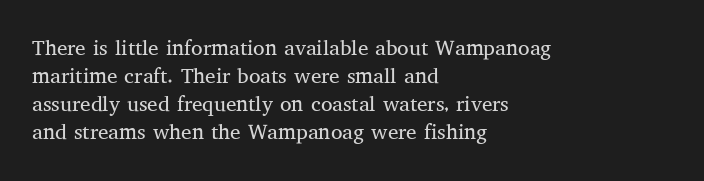
The image shows 21 px text type, upright; set left-aligned, normal line spacing (1.34x), normal letter spacing, not underlined.
